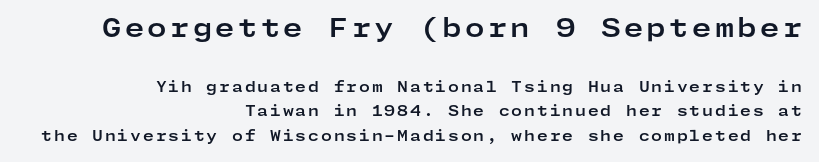
Q: Is the text bold? A: Yes.
Q: Is the text italic (slanted)? A: No, it is upright.
Q: Is the text underlined? A: No.
Q: How is the paragraph aligned? A: Right-aligned.
Q: Which block of text is set in a larger size, the first (top) or the second (bottom)? A: The first (top) one.
